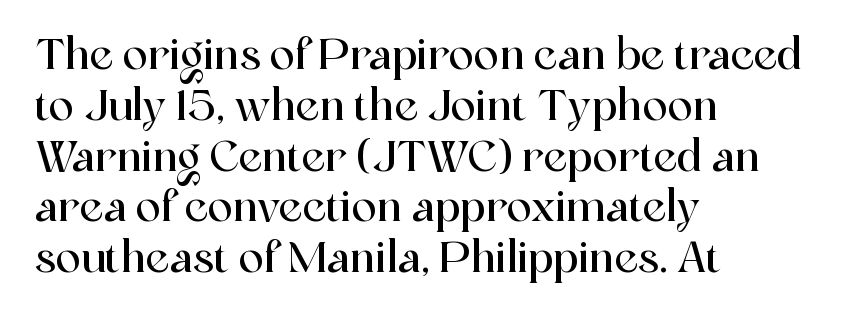
{"serif": "yes", "italic": "no", "width": "normal", "x_height": "medium", "monospaced": "no", "underline": "no", "align": "left", "line_spacing_ratio": 1.21, "letter_spacing": "normal", "letter_spacing_em": 0.0, "glyph_px": 42}
